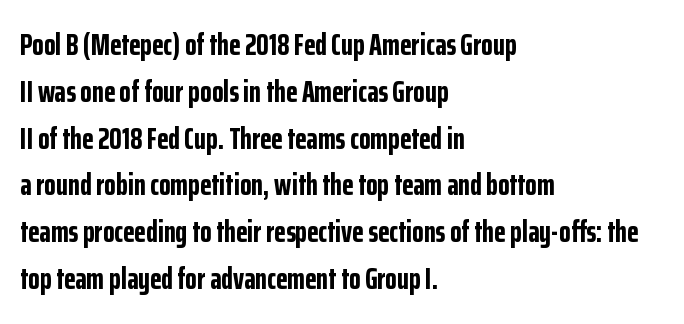
The words here are not underlined. These lines carry a lot of weight — the face is fully bold. Does the lettering tilt? It doesn't — this is upright. Proportional: the letters do not fall into vertical columns. Students, observe: this is what conventionally led text looks like. Observe the absence of serifs on each vertical stroke in this sample.
